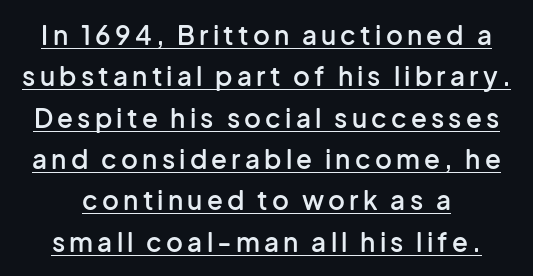
{"italic": "no", "bold": "semi", "underline": "yes", "line_spacing": "normal", "line_spacing_ratio": 1.59, "glyph_px": 26}
